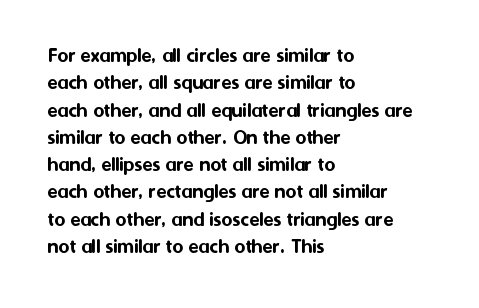
{"italic": "no", "underline": "no", "align": "left", "line_spacing": "normal", "line_spacing_ratio": 1.3, "letter_spacing": "normal", "letter_spacing_em": 0.0, "glyph_px": 21}
